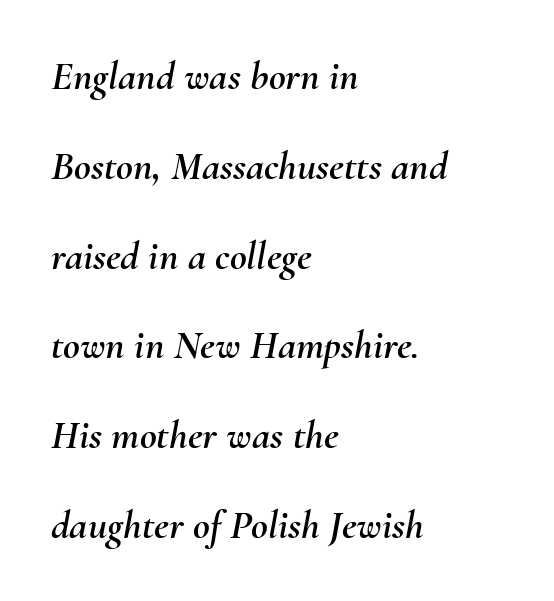
There's an unmistakable incline to the writing here. Just letters on the line, the space beneath them empty. This sample is left-justified, so line endings fall wherever the words run out. Proportional: the letters do not fall into vertical columns. Does extra space separate the letters? No, they use regular spacing. The leading is generous, giving the passage an open texture.
